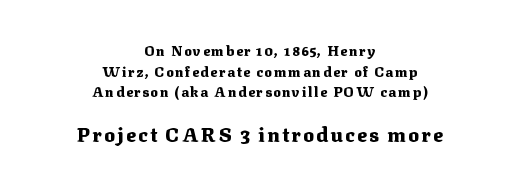
The image shows 20 px bold type, upright; set centered, normal line spacing (1.48x), not underlined; the second (bottom) block is 1.43x larger.
